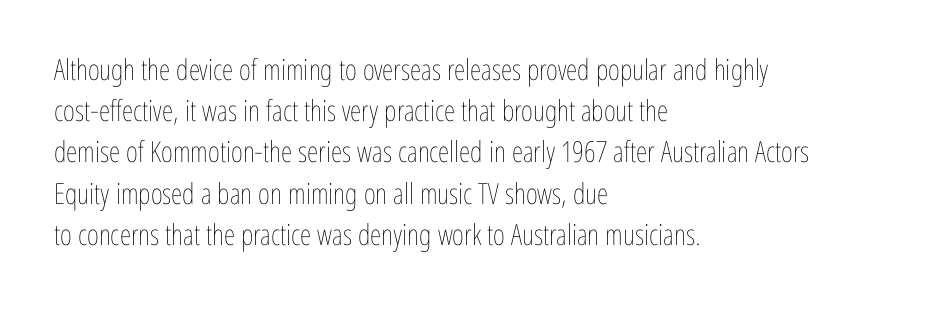
The image shows 29 px thin, condensed type, upright; set left-aligned, normal line spacing (1.42x), normal letter spacing, not underlined; low stroke contrast and a medium x-height.
